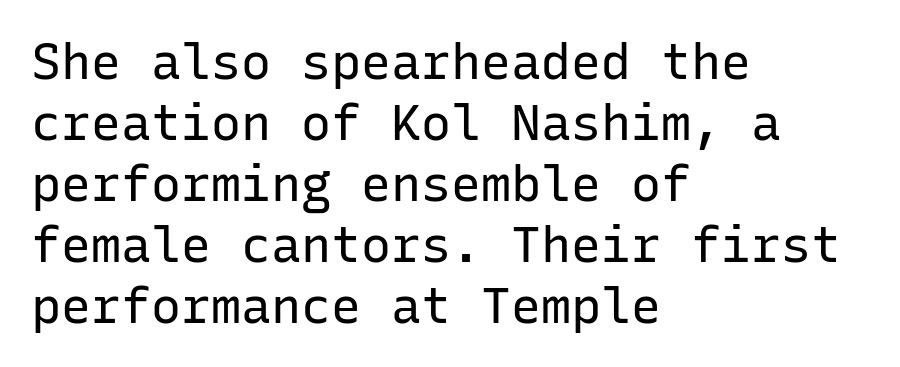
The font sits on the lighter half of the weight spectrum, regular included. Has an underline been added? It has not. Spacing verdict: monospaced, one width for all characters. The rendering shows plain stroke endings on the letterforms — a sans-serif design. Leftover space on each line is placed entirely after the last word. The letters stand upright; this is a roman face.
